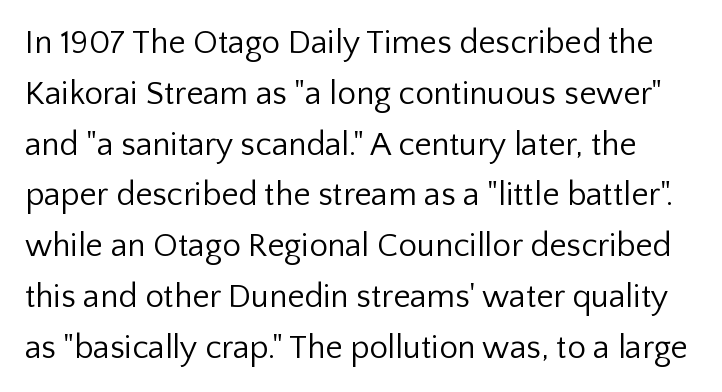
Just letters on the line, the space beneath them empty. The line texture is even and compact thanks to regular tracking. You can tell it's not italic because the verticals are truly vertical. Letters have the restrained weight of plain body copy at most. No feet cap the strokes, marking this as sans-serif type. The lines sit at an ordinary, default distance from one another.
